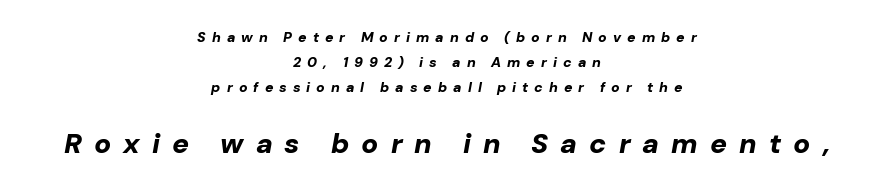
The image shows 28 px bold type, italic (leaning right); set centered, line spacing 1.78x, unusually wide letter spacing (+0.43 em), not underlined; the second (bottom) block is 2.0x larger; low stroke contrast and a medium x-height.
